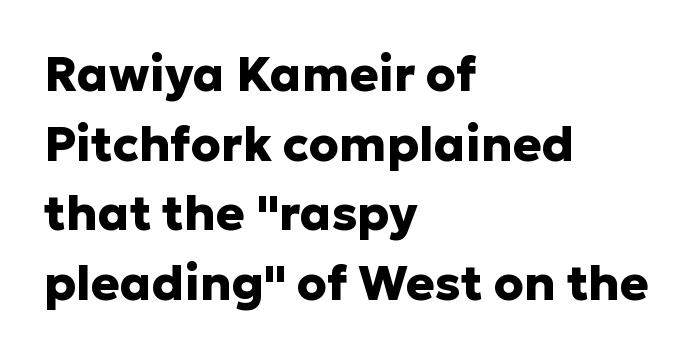
{"serif": "no", "italic": "no", "bold": "yes", "weight": "heavy", "width": "normal", "stroke_contrast": "low", "x_height": "medium", "monospaced": "no", "underline": "no", "align": "left", "line_spacing": "normal", "line_spacing_ratio": 1.45, "letter_spacing": "normal", "letter_spacing_em": 0.0, "glyph_px": 48}
